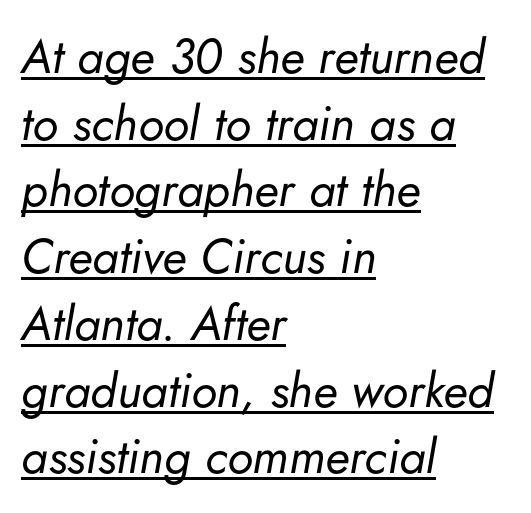
{"italic": "yes", "lean": "right", "slant_degrees": 5, "bold": "no", "weight": "regular", "width": "normal", "stroke_contrast": "low", "x_height": "small", "monospaced": "no", "underline": "yes", "align": "left", "line_spacing": "normal", "line_spacing_ratio": 1.39, "letter_spacing": "normal", "letter_spacing_em": 0.0, "glyph_px": 48}
